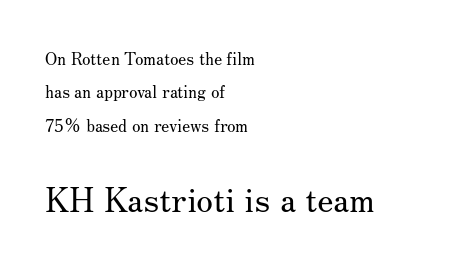
{"serif": "yes", "italic": "no", "bold": "no", "weight": "regular", "width": "normal", "stroke_contrast": "medium", "x_height": "small", "monospaced": "no", "underline": "no", "align": "left", "line_spacing": "loose", "line_spacing_ratio": 1.96, "letter_spacing": "normal", "letter_spacing_em": 0.0, "larger_block": "second", "size_ratio": 2.0, "glyph_px": 34}
